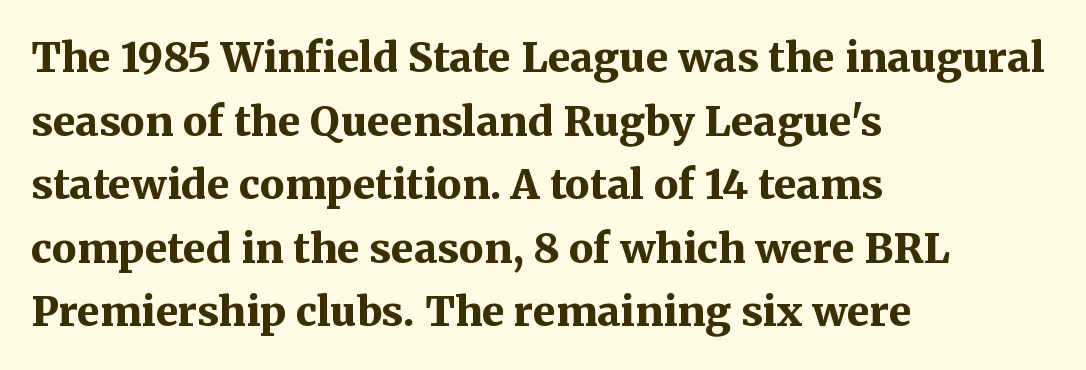
Q: Is the text bold? A: Yes.
Q: Is the text italic (slanted)? A: No, it is upright.
Q: Is the typeface a serif or a sans-serif typeface? A: Serif.
Q: Is the text underlined? A: No.
Q: How is the paragraph aligned? A: Left-aligned.
Q: Is the spacing between letters normal or unusually wide? A: Normal.
Q: Is the spacing between lines tight, normal or loose? A: Normal.
Q: Width (condensed, normal, or wide)? A: Normal.
Q: Stroke contrast? A: Medium.
Q: x-height? A: Medium.
Q: Monospaced? A: No.
